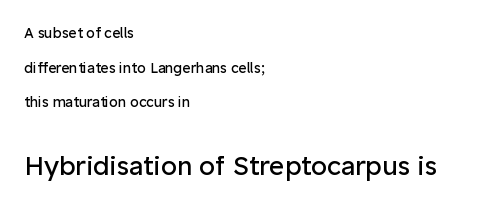
The image shows 26 px text type, upright; set left-aligned, loose line spacing (2.48x), normal letter spacing, not underlined; the second (bottom) block is 1.86x larger.
